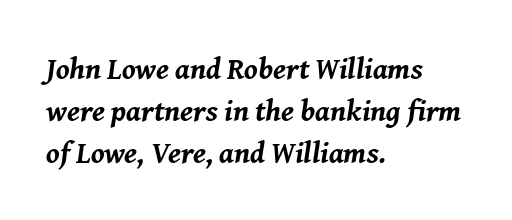
Regarding leading, the lines here are spaced in the standard way. Observe the lean: these are italic letterforms. Casual observation: everything's shoved over to the left. On the weight axis this lands at bold, roughly 700. These lines are rendered in a variable-pitch font.
